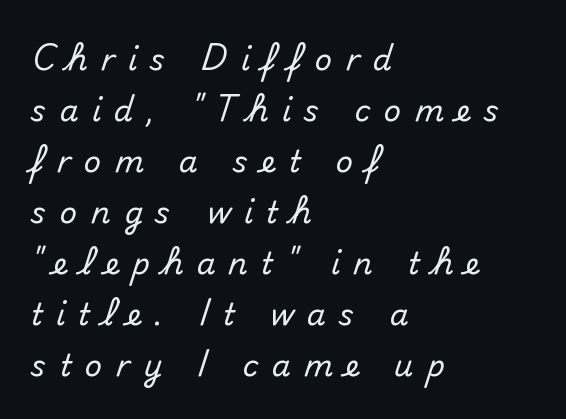
{"serif": "no", "width": "normal", "stroke_contrast": "medium", "x_height": "small", "monospaced": "no", "underline": "no", "align": "left", "line_spacing": "normal", "line_spacing_ratio": 1.7, "letter_spacing": "wide", "letter_spacing_em": 0.44, "glyph_px": 30}
